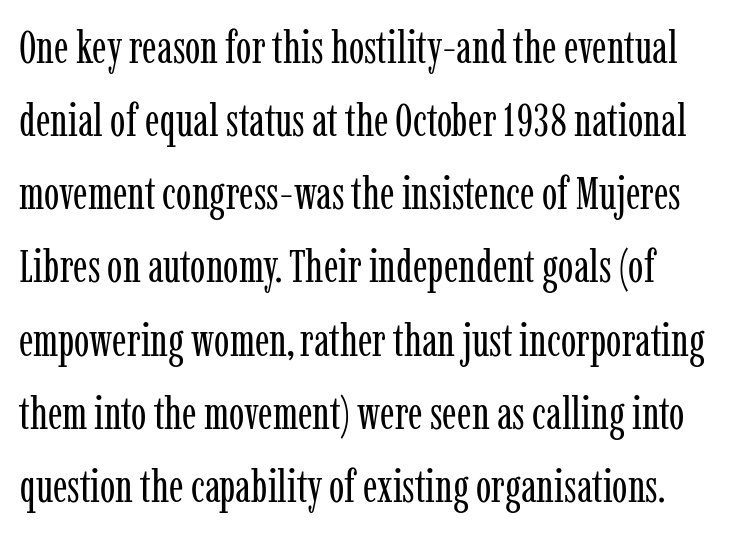
{"serif": "yes", "italic": "no", "bold": "no", "weight": "regular", "width": "condensed", "stroke_contrast": "low", "x_height": "medium", "monospaced": "no", "underline": "no", "align": "left", "line_spacing": "normal", "line_spacing_ratio": 1.59, "letter_spacing": "normal", "letter_spacing_em": 0.0, "glyph_px": 46}
